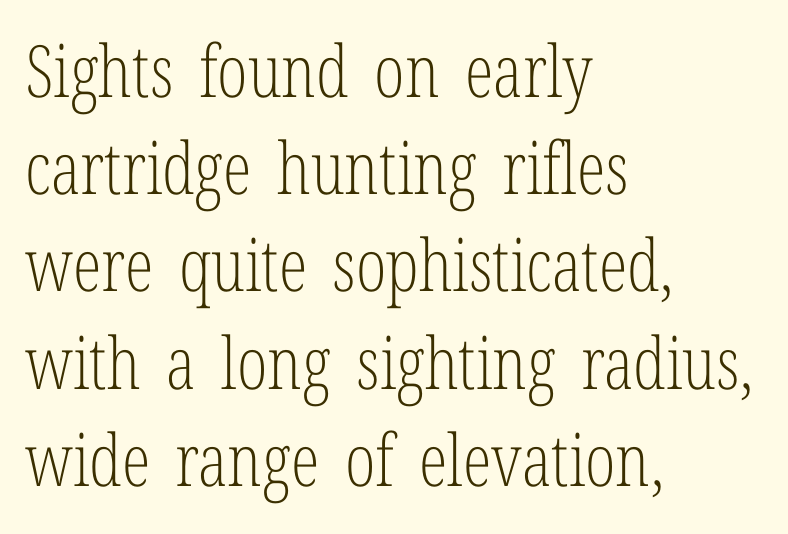
Q: Is the text bold? A: No.
Q: Is the text italic (slanted)? A: No, it is upright.
Q: Is the typeface a serif or a sans-serif typeface? A: Serif.
Q: Is the text underlined? A: No.
Q: How is the paragraph aligned? A: Left-aligned.
Q: Is the spacing between letters normal or unusually wide? A: Normal.
Q: Is the spacing between lines tight, normal or loose? A: Normal.
Q: Width (condensed, normal, or wide)? A: Condensed.
Q: Stroke contrast? A: Low.
Q: x-height? A: Medium.
Q: Monospaced? A: No.
